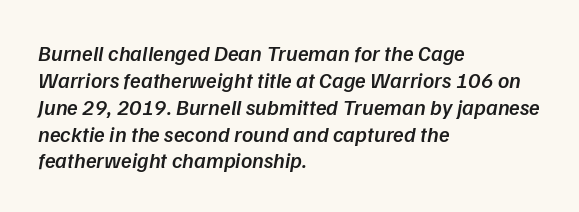
The image shows 22 px text type; set left-aligned, line spacing 1.22x, normal letter spacing, not underlined.
